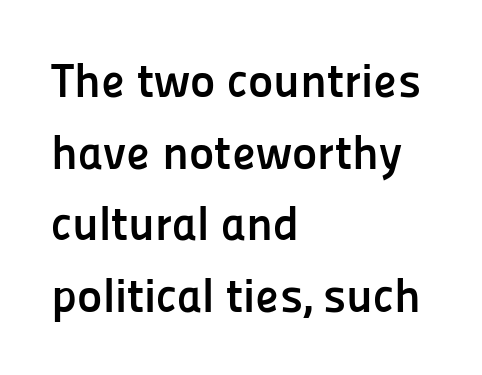
Q: Is the text bold? A: Yes.
Q: Is the text italic (slanted)? A: No, it is upright.
Q: Is the typeface a serif or a sans-serif typeface? A: Sans-serif.
Q: Is the text underlined? A: No.
Q: How is the paragraph aligned? A: Left-aligned.
Q: Is the spacing between letters normal or unusually wide? A: Normal.
Q: Is the spacing between lines tight, normal or loose? A: Normal.
Q: Width (condensed, normal, or wide)? A: Normal.
Q: Stroke contrast? A: Low.
Q: x-height? A: Medium.
Q: Monospaced? A: No.
